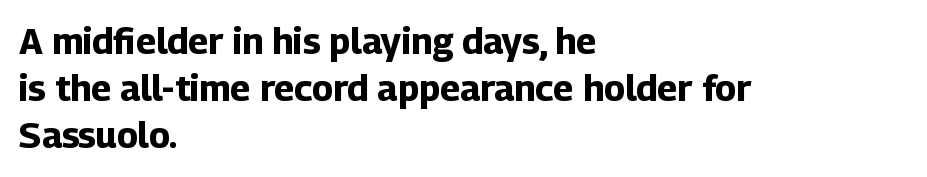
The image shows 36 px bold sans-serif type, upright; set left-aligned, normal line spacing (1.31x), normal letter spacing, not underlined; low stroke contrast and a medium x-height.
